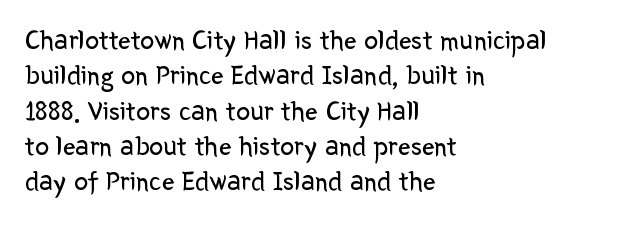
Each letter's strokes conclude bluntly, with no projecting serifs. Line starts are locked; line ends wander. This reads as an unemphasized weight, regular at the heaviest. Does extra space separate the letters? No, they use regular spacing.
